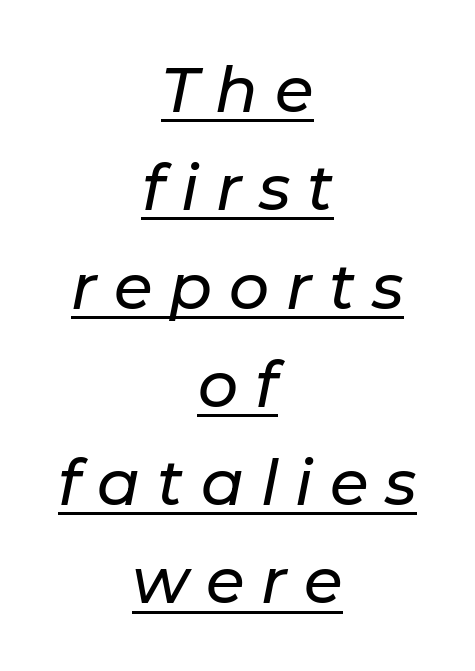
The passage shown has open, widely tracked lettering throughout. Yep, that's italic — everything's leaning. Varying glyph widths throughout — classic text-font behaviour. A baseline rule has been typeset under these characters. These lines sit exactly where default settings would place them.
